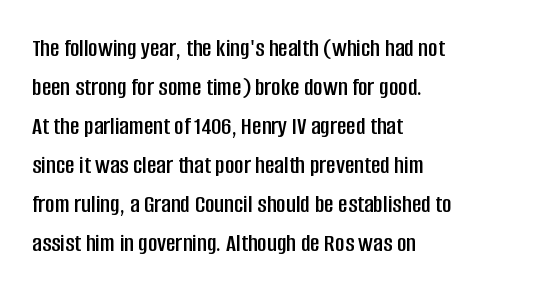
The image shows 26 px text type, upright; set left-aligned, normal line spacing (1.5x), normal letter spacing, not underlined.
